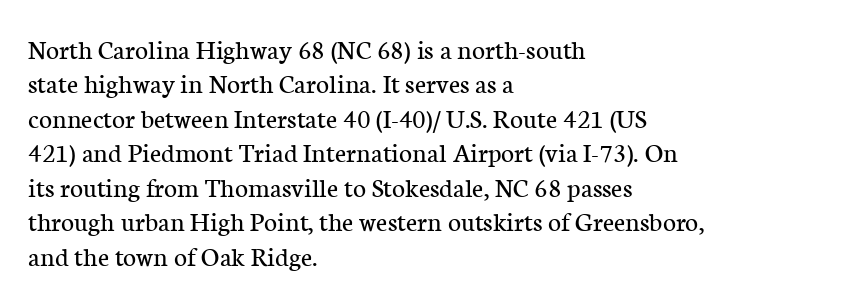
Nobody drew a line under any word here. Little horizontal feet cap the strokes, marking this as serif type. Which margin do the lines hug? The left one — the right edge is uneven. The lettering holds an erect, upright posture throughout. Think of a printed novel: that variable character pitch is what you see here.
